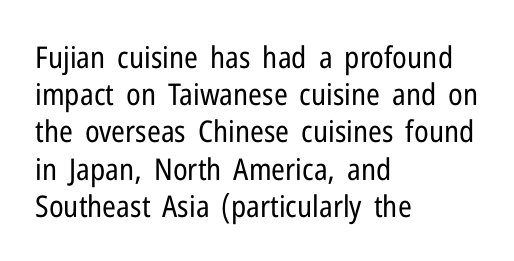
Q: Is the text bold? A: No.
Q: Is the text italic (slanted)? A: No, it is upright.
Q: Is the typeface a serif or a sans-serif typeface? A: Sans-serif.
Q: Is the text underlined? A: No.
Q: How is the paragraph aligned? A: Left-aligned.
Q: Is the spacing between letters normal or unusually wide? A: Normal.
Q: Width (condensed, normal, or wide)? A: Condensed.
Q: Stroke contrast? A: Low.
Q: x-height? A: Medium.
Q: Monospaced? A: No.
